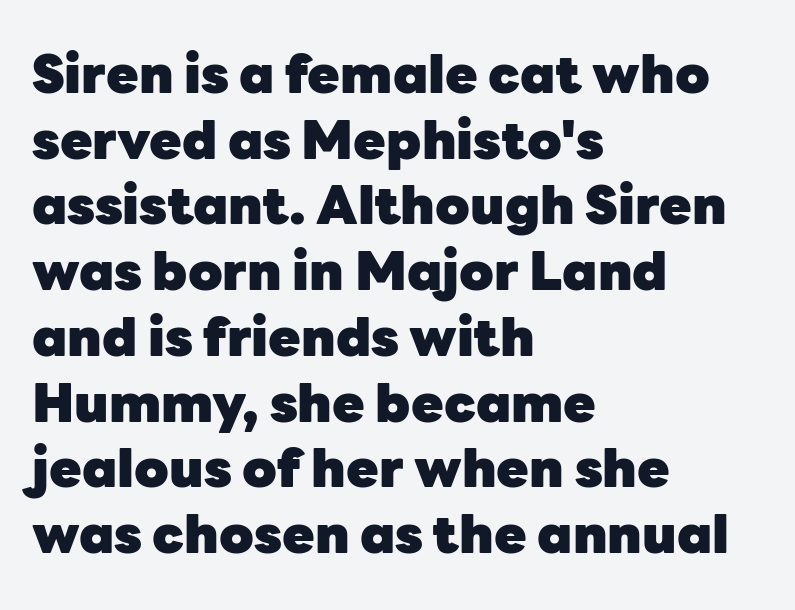
{"serif": "no", "italic": "no", "bold": "yes", "weight": "heavy", "width": "normal", "stroke_contrast": "low", "x_height": "medium", "monospaced": "no", "underline": "no", "align": "left", "line_spacing_ratio": 1.24, "letter_spacing": "normal", "letter_spacing_em": 0.0, "glyph_px": 53}
